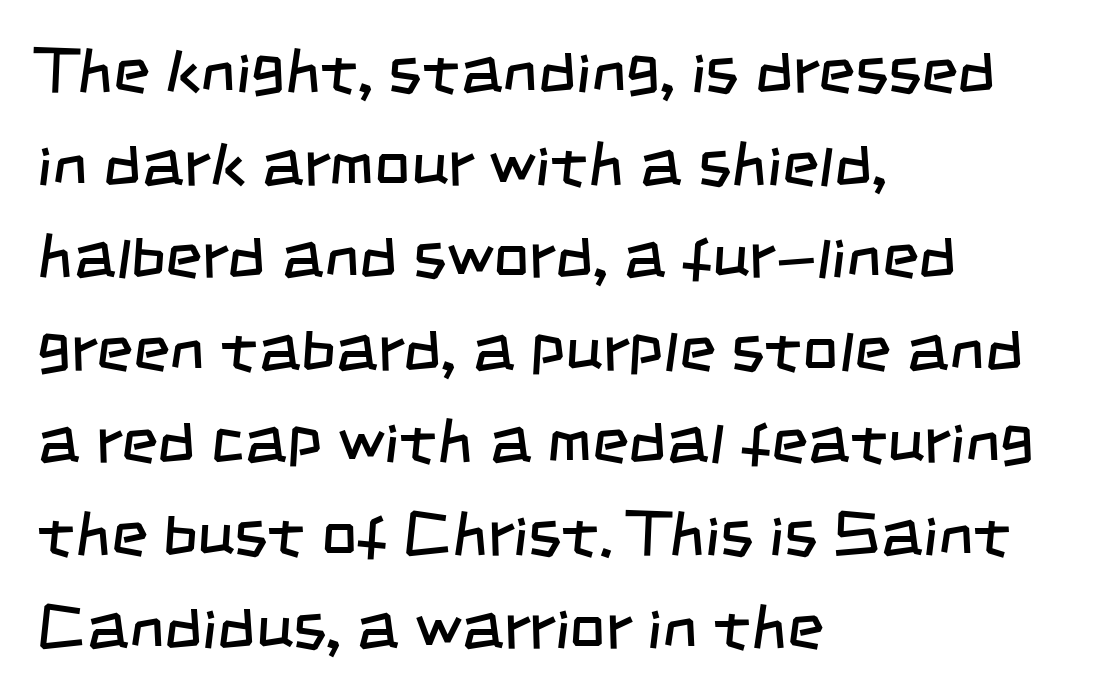
{"serif": "no", "bold": "no", "weight": "regular", "width": "condensed", "stroke_contrast": "low", "x_height": "large", "monospaced": "no", "underline": "no", "align": "left", "line_spacing": "normal", "line_spacing_ratio": 1.47, "letter_spacing": "normal", "letter_spacing_em": 0.0, "glyph_px": 63}
